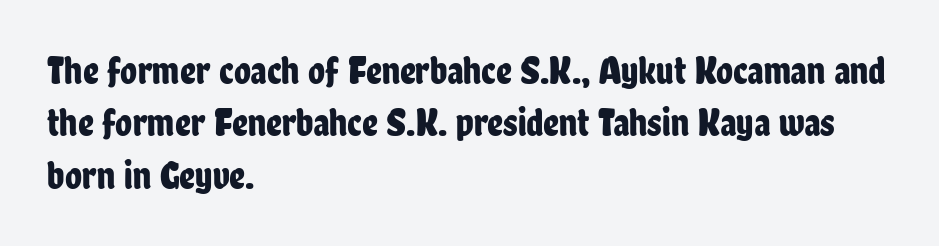
{"serif": "no", "italic": "no", "width": "condensed", "stroke_contrast": "low", "x_height": "medium", "monospaced": "no", "underline": "no", "align": "left", "line_spacing": "normal", "line_spacing_ratio": 1.34, "letter_spacing": "normal", "letter_spacing_em": 0.0, "glyph_px": 39}
